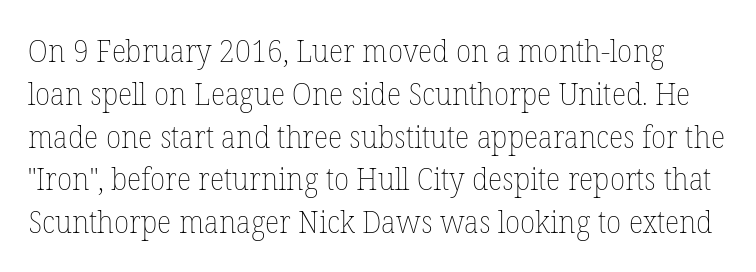
The image shows 31 px thin type, upright; set normal line spacing (1.38x), normal letter spacing, not underlined; low stroke contrast and a medium x-height.
